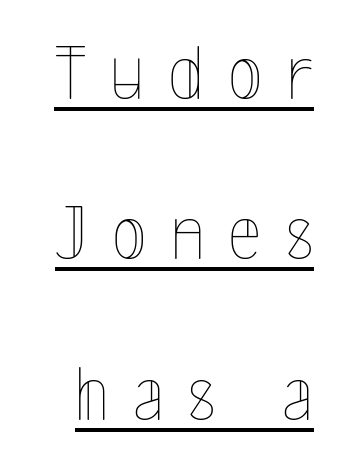
{"italic": "no", "bold": "no", "weight": "thin", "width": "condensed", "x_height": "medium", "monospaced": "no", "underline": "yes", "line_spacing": "loose", "line_spacing_ratio": 2.03, "letter_spacing": "wide", "letter_spacing_em": 0.31, "glyph_px": 79}
